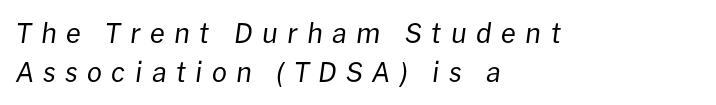
Q: Is the text bold? A: No.
Q: Is the text italic (slanted)? A: Yes, it leans right by about 8 degrees.
Q: Is the text underlined? A: No.
Q: How is the paragraph aligned? A: Left-aligned.
Q: Is the spacing between letters normal or unusually wide? A: Unusually wide.
Q: Is the spacing between lines tight, normal or loose? A: Normal.
